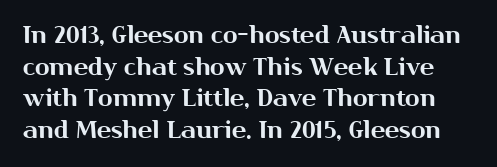
{"italic": "no", "underline": "no", "line_spacing": "normal", "line_spacing_ratio": 1.32, "letter_spacing": "normal", "letter_spacing_em": 0.0, "glyph_px": 24}
